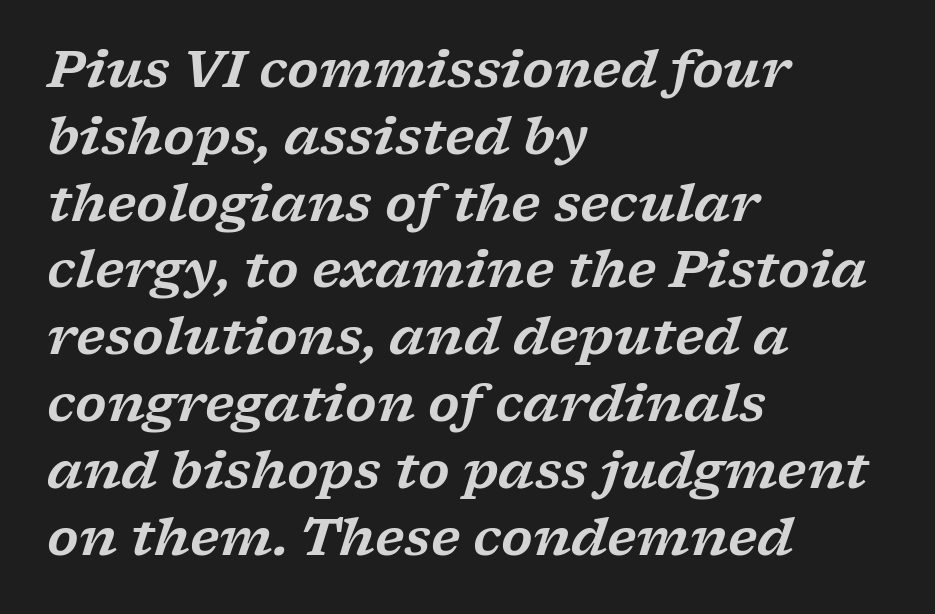
{"serif": "yes", "italic": "yes", "lean": "right", "slant_degrees": 17, "width": "wide", "stroke_contrast": "low", "x_height": "medium", "monospaced": "no", "underline": "no", "align": "left", "line_spacing": "normal", "line_spacing_ratio": 1.31, "letter_spacing": "normal", "letter_spacing_em": 0.0, "glyph_px": 51}
